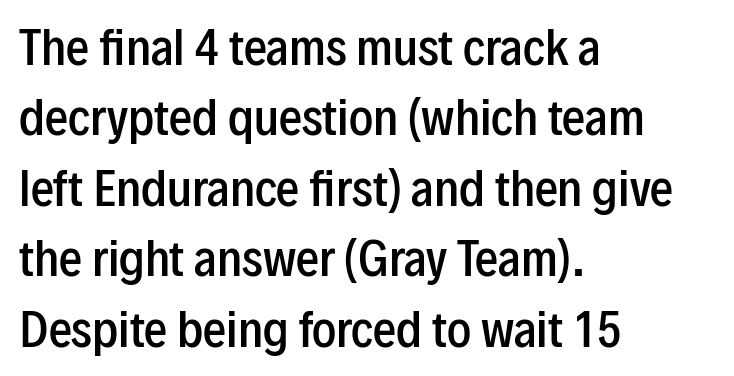
{"serif": "no", "italic": "no", "bold": "semi", "weight": "semibold", "width": "condensed", "stroke_contrast": "low", "x_height": "medium", "monospaced": "no", "underline": "no", "align": "left", "line_spacing": "normal", "line_spacing_ratio": 1.53, "letter_spacing": "normal", "letter_spacing_em": 0.0, "glyph_px": 46}
